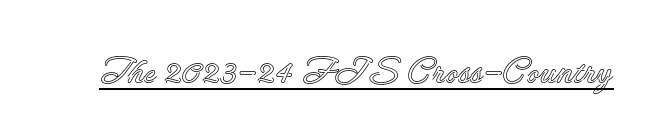
These characters rest on top of a visible drawn line. Nothing unusual about the tracking: characters are spaced as the font intends. Varying glyph widths throughout — classic text-font behaviour.
